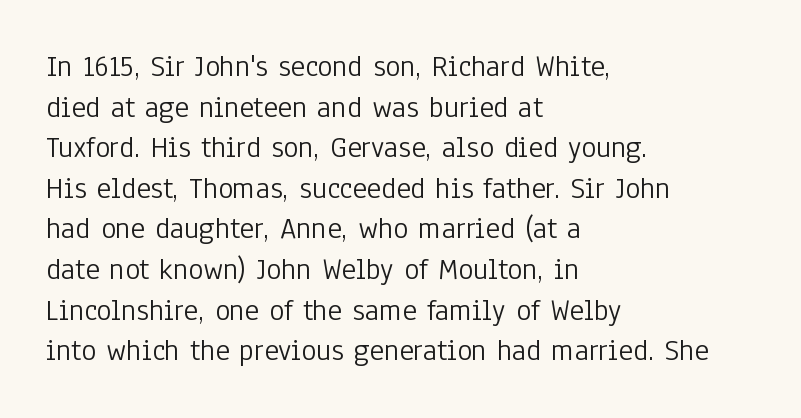
{"serif": "no", "italic": "no", "bold": "no", "weight": "light", "width": "condensed", "stroke_contrast": "low", "x_height": "medium", "monospaced": "no", "underline": "no", "align": "left", "line_spacing": "normal", "line_spacing_ratio": 1.31, "letter_spacing": "normal", "letter_spacing_em": 0.0, "glyph_px": 31}
